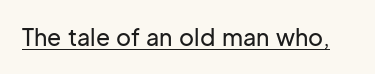
You can see a thin bar hugging the bottom of the glyphs. This rendering leaves character spacing at its baseline value. Style check: upright.
